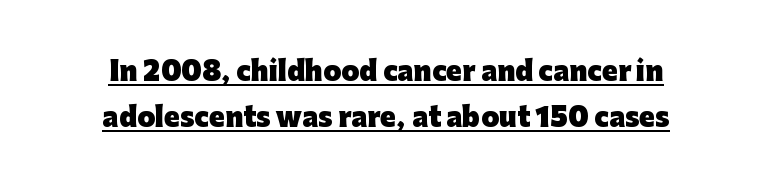
Q: Is the text bold? A: Yes.
Q: Is the text italic (slanted)? A: No, it is upright.
Q: Is the text underlined? A: Yes.
Q: How is the paragraph aligned? A: Centered.
Q: Is the spacing between letters normal or unusually wide? A: Normal.
